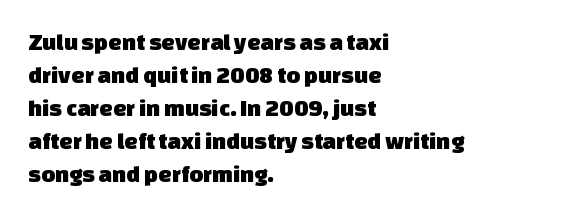
The image shows 24 px text type; set left-aligned, normal line spacing (1.38x), normal letter spacing, not underlined.
